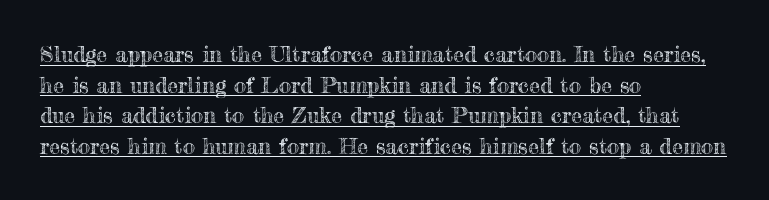
Q: Is the text italic (slanted)? A: No, it is upright.
Q: Is the text underlined? A: Yes.
Q: How is the paragraph aligned? A: Left-aligned.
Q: Is the spacing between letters normal or unusually wide? A: Normal.
Q: Is the spacing between lines tight, normal or loose? A: Normal.
